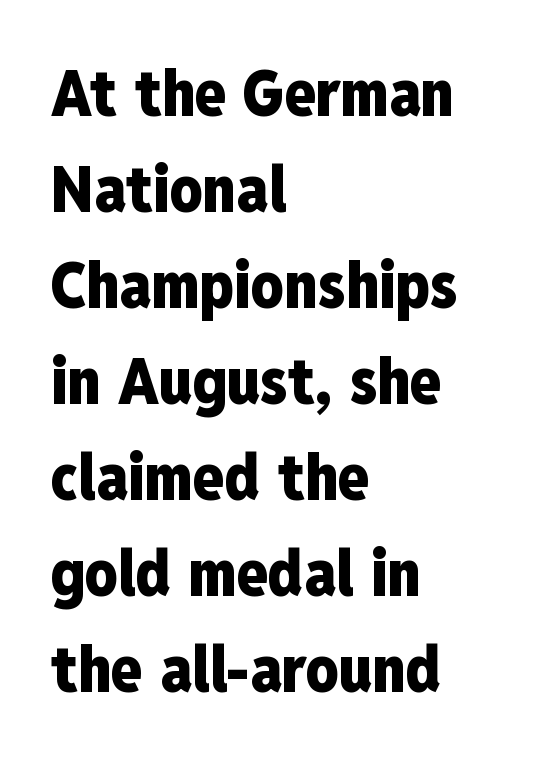
Leading: standard. Spacing verdict: proportional, widths tailored to each character. The type is set solid horizontally, with unmodified tracking. The paragraph has a hard left edge and a soft right edge.
